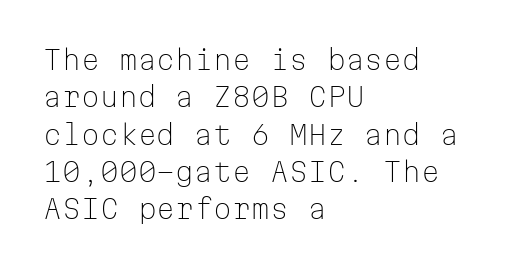
{"italic": "no", "bold": "no", "underline": "no", "align": "left", "line_spacing": "normal", "line_spacing_ratio": 1.38, "letter_spacing": "normal", "letter_spacing_em": 0.0, "glyph_px": 27}
